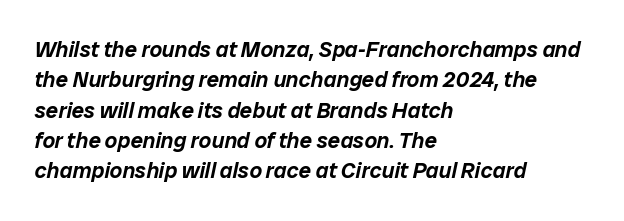
The image shows 22 px text type, italic (leaning right); set left-aligned, normal line spacing (1.38x), normal letter spacing, not underlined.
